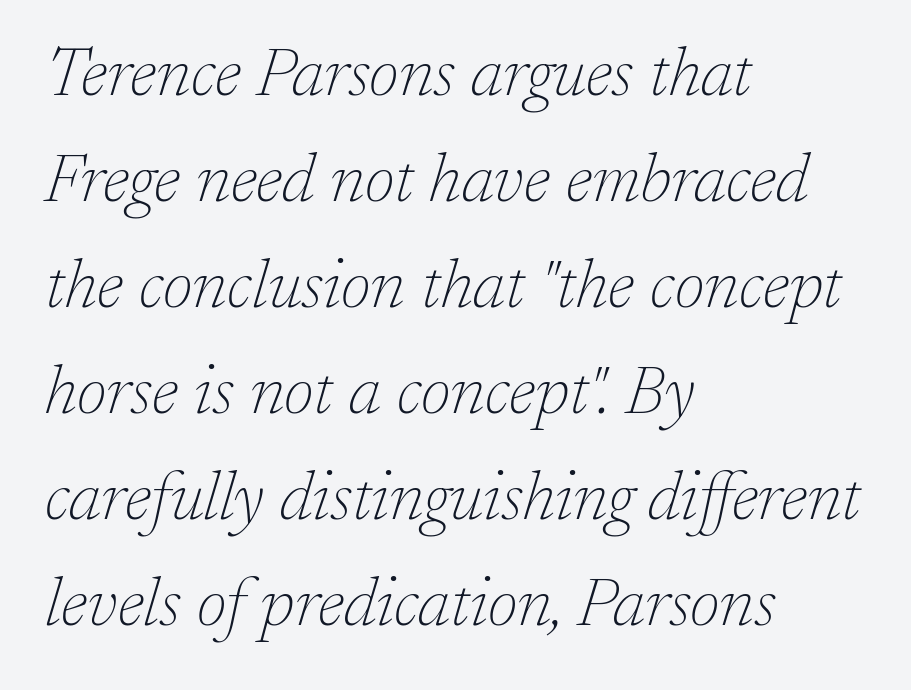
The gap between lines stays unmarked. Compared with a typical body face, this is equally light or lighter still. Here the designer chose a conventional face with non-uniform glyph widths. The face used here has a pronounced slope to its letters.
